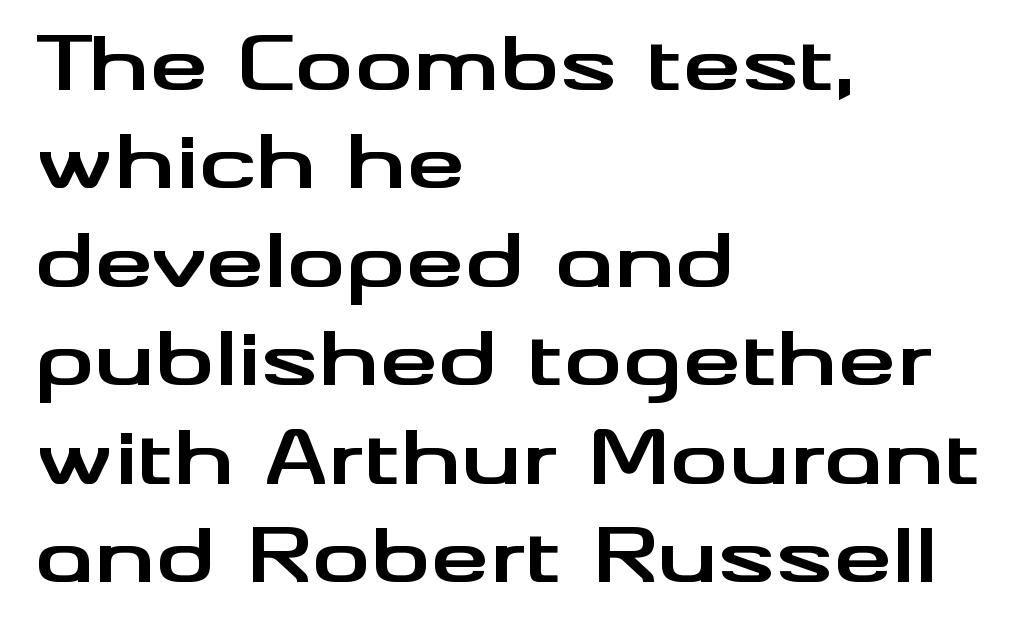
{"serif": "no", "italic": "no", "bold": "yes", "weight": "bold", "width": "wide", "stroke_contrast": "medium", "x_height": "small", "monospaced": "no", "underline": "no", "align": "left", "line_spacing": "normal", "line_spacing_ratio": 1.33, "letter_spacing": "normal", "letter_spacing_em": 0.0, "glyph_px": 74}
